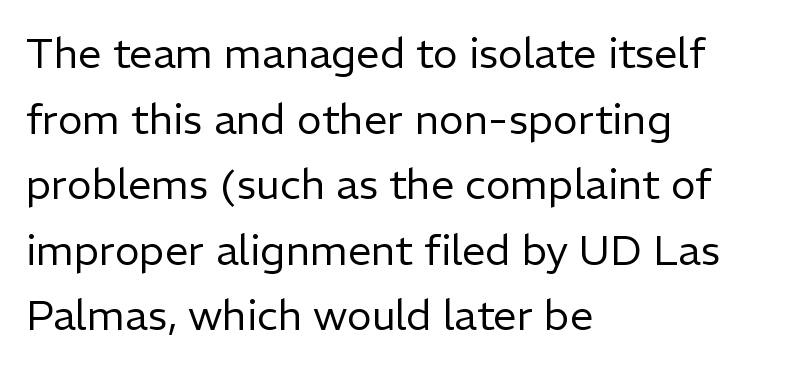
The image shows 42 px regular-weight sans-serif type, upright; set left-aligned, normal line spacing (1.56x), normal letter spacing, not underlined; low stroke contrast and a medium x-height.
